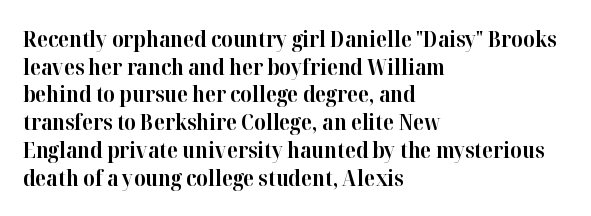
These words are printed bold, with thick strokes throughout. The string is rendered with underlining switched off. What's the leading like? Ordinary, nothing unusual. Tracking value appears to be zero — textbook default spacing. This rendering uses left alignment, leaving the right contour irregular. Every stem runs plumb, perpendicular to the baseline.
